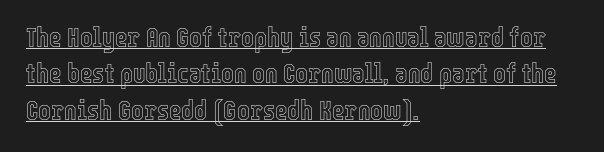
The lines are quadded left. If you drew a line through each stem, it would be perfectly vertical. Compared with typical body copy, the letter spacing here is the same. Vertically, the passage feels balanced, rows spaced as you'd expect.
